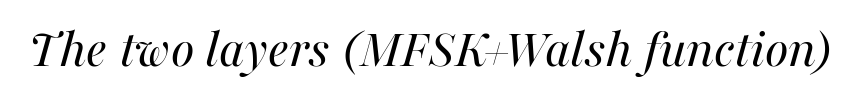
The image shows 56 px regular-weight type, italic (leaning right); set normal letter spacing, not underlined; medium stroke contrast and a medium x-height.
